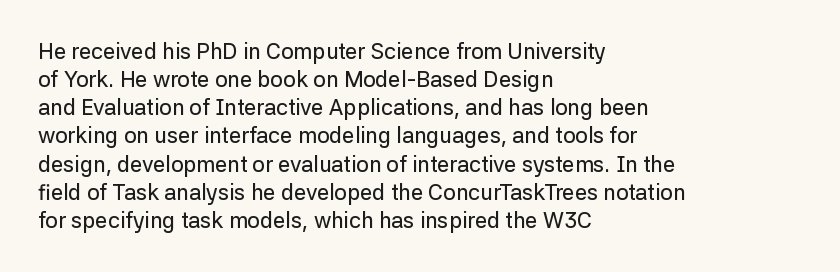
The image shows 22 px text type, upright; set left-aligned, normal line spacing (1.28x), normal letter spacing, not underlined.
